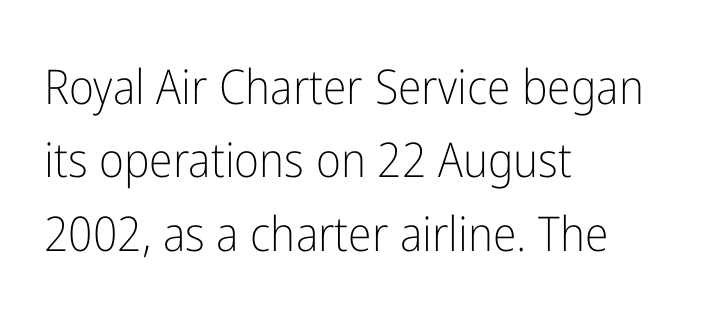
The image shows 48 px light, condensed sans-serif type, upright; set left-aligned, normal line spacing (1.53x), normal letter spacing, not underlined; low stroke contrast and a medium x-height.
